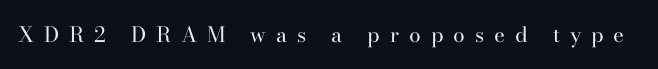
The image shows 21 px text type, upright; set unusually wide letter spacing (+0.47 em), not underlined.
